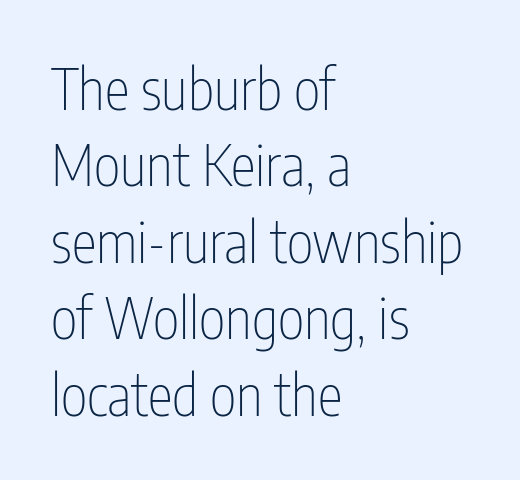
{"serif": "no", "italic": "no", "bold": "no", "weight": "thin", "width": "condensed", "stroke_contrast": "low", "x_height": "medium", "monospaced": "no", "underline": "no", "align": "left", "line_spacing": "normal", "line_spacing_ratio": 1.34, "letter_spacing": "normal", "letter_spacing_em": 0.0, "glyph_px": 57}
